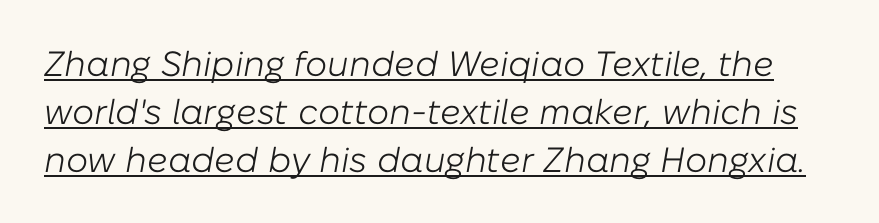
{"italic": "yes", "lean": "right", "slant_degrees": 10, "bold": "no", "weight": "light", "width": "normal", "stroke_contrast": "low", "x_height": "medium", "monospaced": "no", "underline": "yes", "line_spacing": "normal", "line_spacing_ratio": 1.37, "letter_spacing": "normal", "letter_spacing_em": 0.0, "glyph_px": 35}
